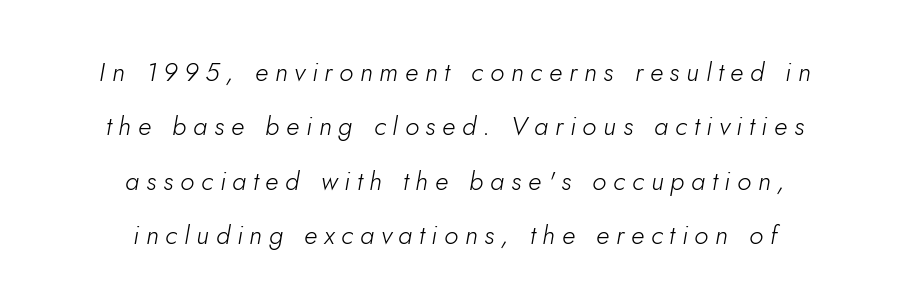
Rendered with sloped, italic letterforms. The paragraph has two soft edges and a firm central axis. The rendering uses a large line-height, opening up the rows. The specimen omits any rule beneath the text block's lines. Weight: not bold — regular or lighter. Letter spacing: wide.
